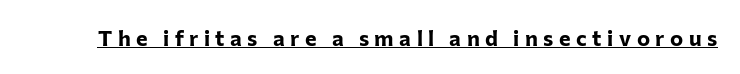
{"italic": "no", "bold": "yes", "underline": "yes", "letter_spacing": "wide", "letter_spacing_em": 0.25, "glyph_px": 22}
